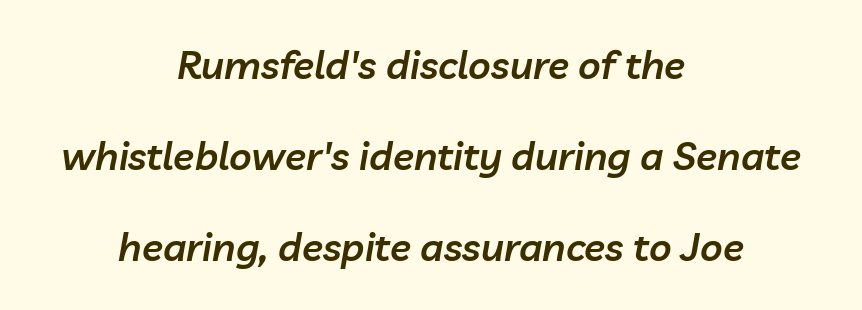
Compared with typical paragraphs, the rows here are farther apart. A bare baseline throughout the passage. Students, note that the glyphs here touch the page at normal intervals. Moderately thickened strokes mark this as semibold type. A typesetter would call this proportional, since set widths differ per character. The rendering positions every line midway between the sides.
